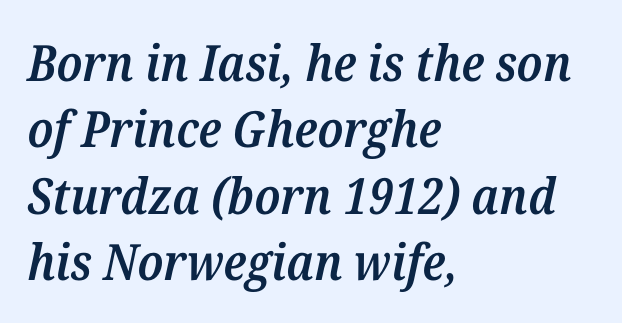
The image shows 50 px semibold serif type, italic (leaning right); set left-aligned, normal line spacing (1.33x), normal letter spacing, not underlined; medium stroke contrast and a medium x-height.
